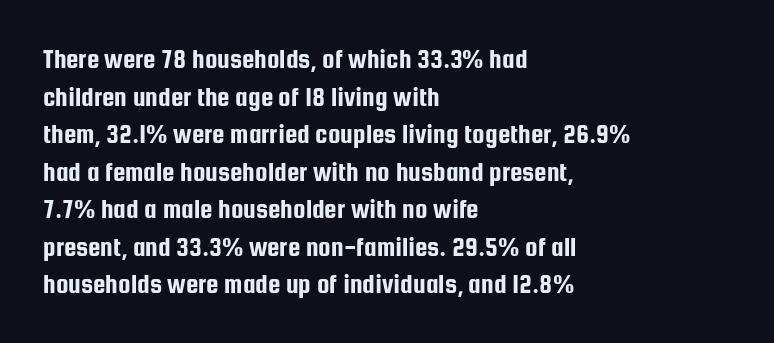
{"serif": "no", "italic": "no", "width": "condensed", "stroke_contrast": "low", "x_height": "medium", "monospaced": "no", "underline": "no", "align": "left", "line_spacing": "normal", "line_spacing_ratio": 1.34, "letter_spacing": "normal", "letter_spacing_em": 0.0, "glyph_px": 28}
